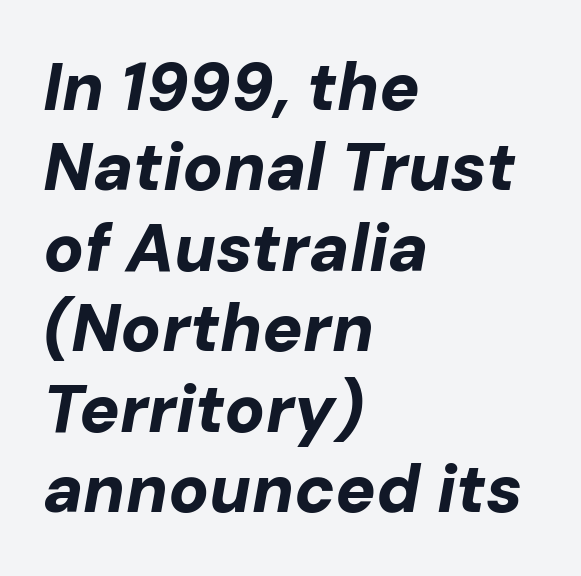
Horizontally, the lines are justified to the leading edge only. The space directly below the letters is spotless. Here the designer chose a conventional face with non-uniform glyph widths. Set as a true bold cut, around the 700 mark. Standard letterfit; no display-style spreading of the glyphs. Characters are canted at an angle relative to the baseline's perpendicular.
